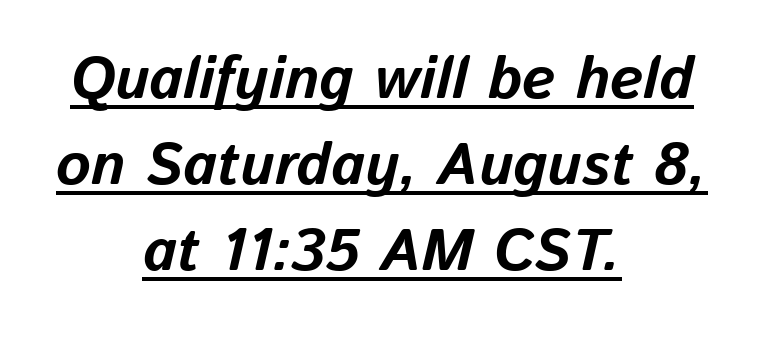
The image shows 59 px bold type, italic (leaning right); set centered, normal line spacing (1.46x), normal letter spacing, underlined; low stroke contrast and a medium x-height.
